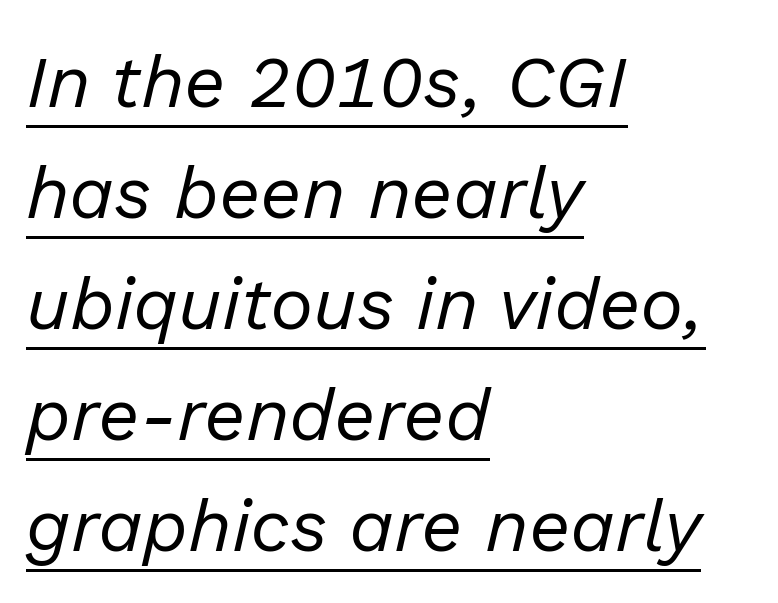
The image shows 73 px regular-weight type, italic (leaning right); set left-aligned, normal line spacing (1.52x), normal letter spacing, underlined; low stroke contrast and a medium x-height.
